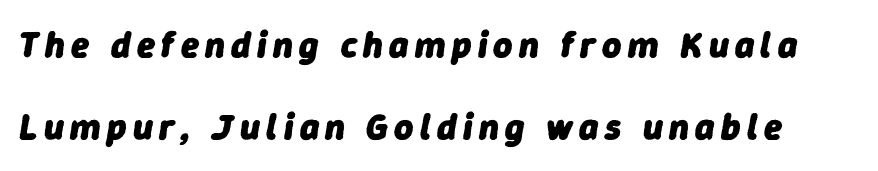
{"italic": "yes", "lean": "right", "slant_degrees": 9, "bold": "yes", "weight": "heavy", "width": "normal", "stroke_contrast": "low", "x_height": "medium", "monospaced": "no", "underline": "no", "line_spacing": "loose", "line_spacing_ratio": 2.22, "glyph_px": 37}
